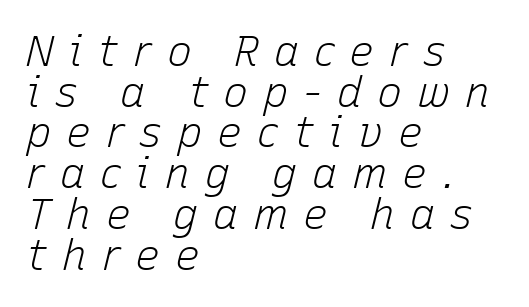
The image shows 42 px light type, italic (leaning right); set left-aligned, tight line spacing (0.97x), unusually wide letter spacing (+0.35 em), not underlined; low stroke contrast and a medium x-height.
